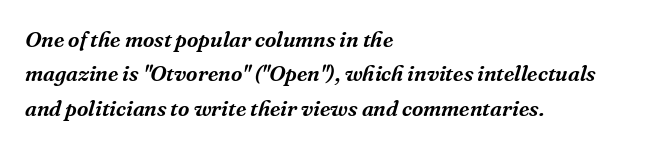
The image shows 22 px text type, italic (leaning right); set left-aligned, normal line spacing (1.56x), normal letter spacing, not underlined.
